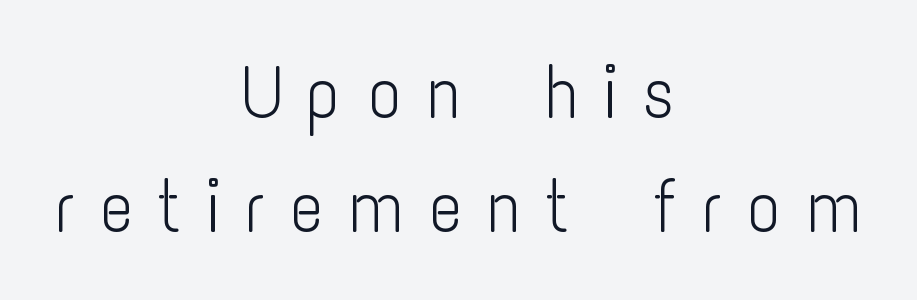
{"serif": "no", "italic": "no", "bold": "no", "weight": "light", "width": "condensed", "stroke_contrast": "low", "x_height": "medium", "monospaced": "no", "underline": "no", "align": "center", "line_spacing": "normal", "line_spacing_ratio": 1.56, "letter_spacing": "wide", "letter_spacing_em": 0.32, "glyph_px": 73}
